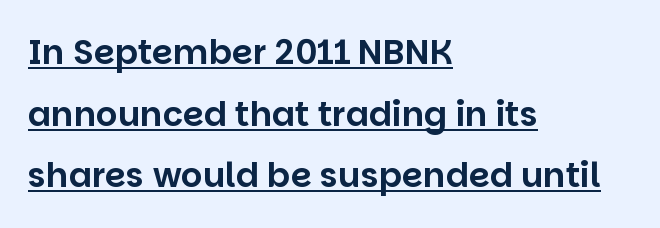
The gaps between neighbouring characters are ordinary and unremarkable. Typeset ragged right — the left edge is the straight one. The glyphs in this specimen are sans serif. Proportional: the letters do not fall into vertical columns.
